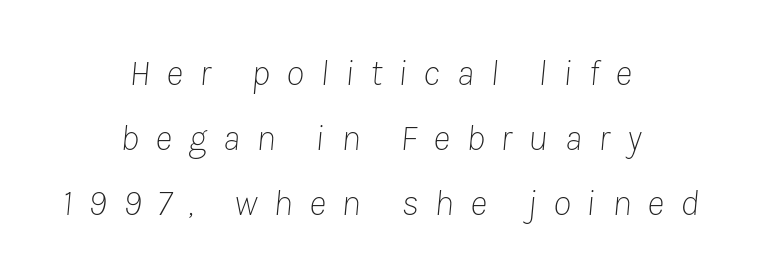
The image shows 37 px thin type, italic (leaning right); set centered, line spacing 1.76x, unusually wide letter spacing (+0.44 em), not underlined; low stroke contrast and a medium x-height.
